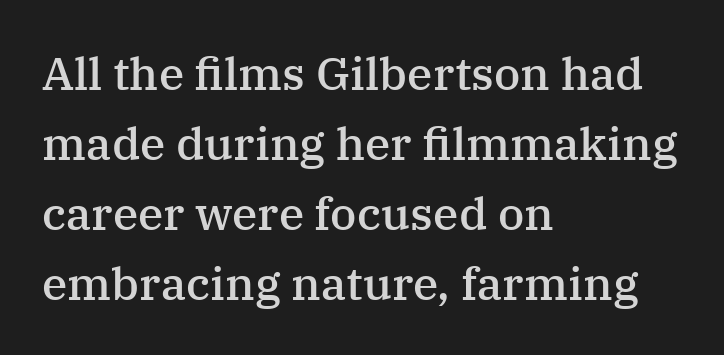
{"serif": "yes", "italic": "no", "bold": "semi", "weight": "semibold", "width": "normal", "stroke_contrast": "medium", "x_height": "medium", "monospaced": "no", "underline": "no", "align": "left", "line_spacing": "normal", "line_spacing_ratio": 1.52, "letter_spacing": "normal", "letter_spacing_em": 0.0, "glyph_px": 46}
